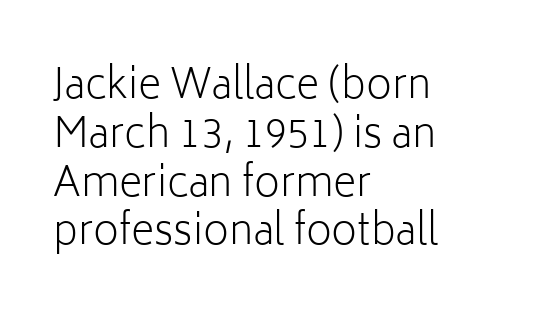
Q: Is the text bold? A: No.
Q: Is the text italic (slanted)? A: No, it is upright.
Q: Is the typeface a serif or a sans-serif typeface? A: Sans-serif.
Q: Is the text underlined? A: No.
Q: How is the paragraph aligned? A: Left-aligned.
Q: Is the spacing between letters normal or unusually wide? A: Normal.
Q: Width (condensed, normal, or wide)? A: Normal.
Q: Stroke contrast? A: Low.
Q: x-height? A: Medium.
Q: Monospaced? A: No.
